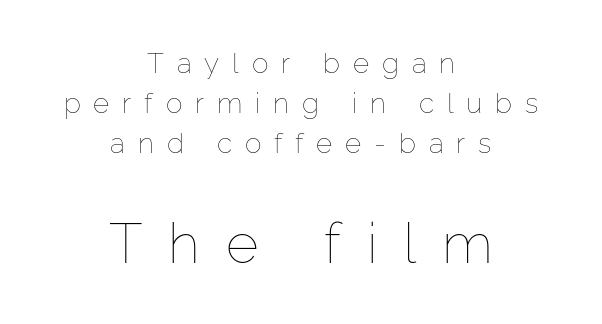
Q: Is the text bold? A: No.
Q: Is the text italic (slanted)? A: No, it is upright.
Q: Is the text underlined? A: No.
Q: How is the paragraph aligned? A: Centered.
Q: Is the spacing between letters normal or unusually wide? A: Unusually wide.
Q: Is the spacing between lines tight, normal or loose? A: Normal.
Q: Which block of text is set in a larger size, the first (top) or the second (bottom)? A: The second (bottom) one.
Q: Width (condensed, normal, or wide)? A: Normal.
Q: Stroke contrast? A: Low.
Q: x-height? A: Medium.
Q: Monospaced? A: No.
